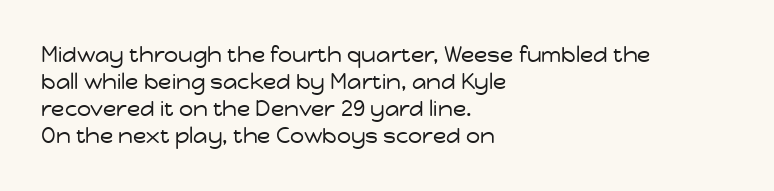
Q: Is the text bold? A: No.
Q: Is the text italic (slanted)? A: No, it is upright.
Q: Is the text underlined? A: No.
Q: How is the paragraph aligned? A: Left-aligned.
Q: Is the spacing between letters normal or unusually wide? A: Normal.
